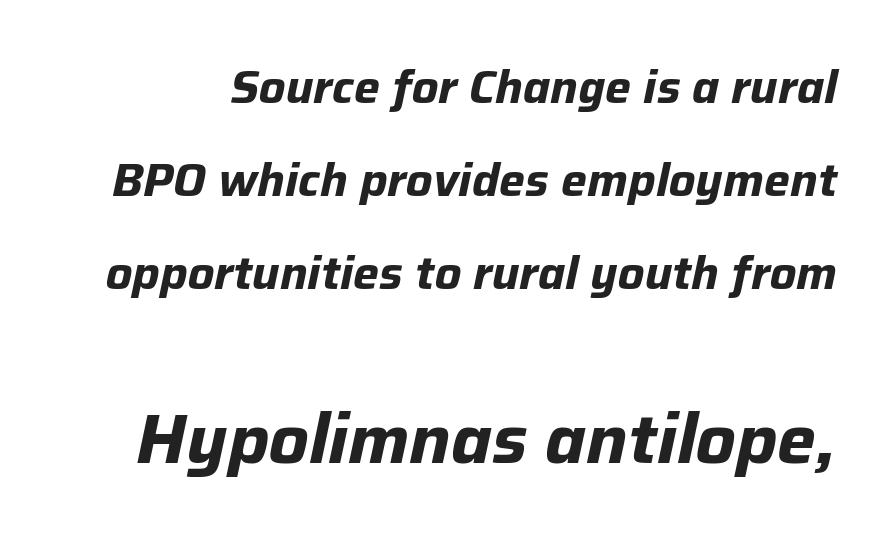
Weight check: bold — yes, fully. These two chunks differ in scale, with the bottom chunk taking the larger measure. You could call the tracking neutral — neither tight nor loose. The rendering uses natural spacing where letterforms have individual widths. Emphasis-style slanted type is in use. The leading is generous, giving the passage an open texture.
